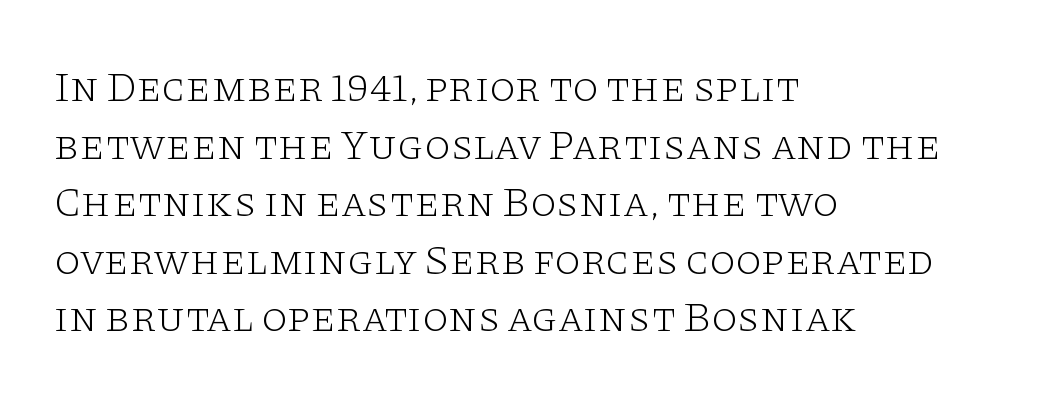
{"serif": "yes", "italic": "no", "bold": "no", "weight": "light", "width": "wide", "stroke_contrast": "low", "x_height": "large", "monospaced": "no", "underline": "no", "align": "left", "line_spacing": "normal", "line_spacing_ratio": 1.37, "letter_spacing": "normal", "letter_spacing_em": 0.0, "glyph_px": 42}
